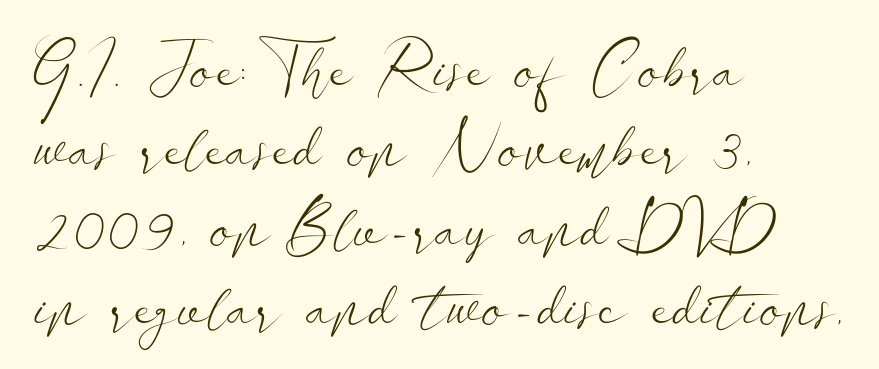
Each letter's strokes conclude bluntly, with no projecting serifs. The rag falls on the right side of this text block. A light-to-regular cut is what we see here. Clear beneath every line of the passage. The tracking reads as untouched default to a designer's eye. Note the varied advance widths — an 'i' is clearly narrower than an 'm'.
